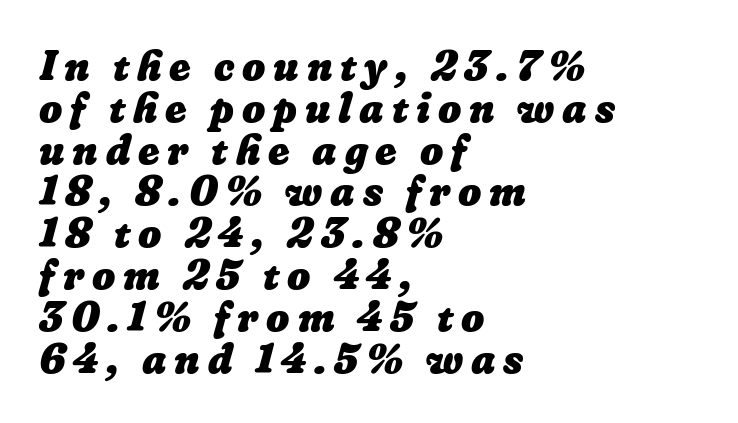
The image shows 41 px heavy type; set left-aligned, tight line spacing (1.02x), not underlined; low stroke contrast and a medium x-height.
